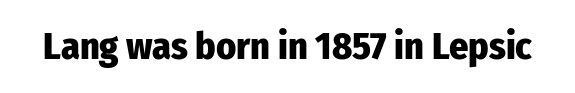
Do the characters align in a grid? No, the font is proportional. The face used here is rendered with its standard letterfit. Observe the absence of serifs on each vertical stroke in this sample. Tall strokes in this sample are plumb rather than angled. Decoration check: the copy has no underline. Does the weight exceed regular? Yes, all the way to bold.
